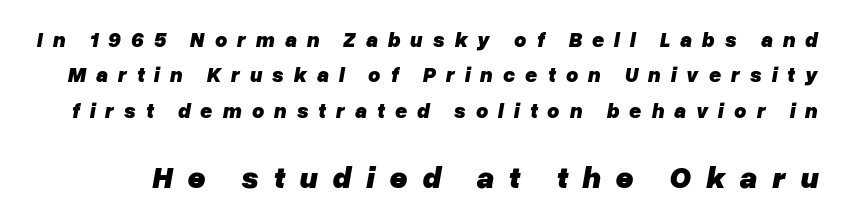
{"italic": "yes", "lean": "right", "slant_degrees": 10, "bold": "yes", "weight": "heavy", "width": "normal", "stroke_contrast": "low", "x_height": "medium", "monospaced": "no", "underline": "no", "line_spacing": "normal", "line_spacing_ratio": 1.68, "letter_spacing": "wide", "letter_spacing_em": 0.47, "larger_block": "second", "size_ratio": 1.48, "glyph_px": 31}
